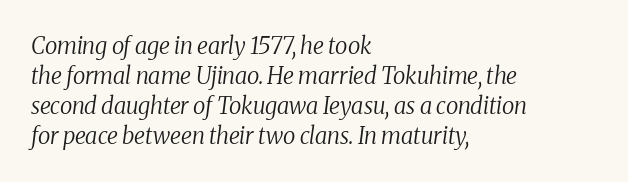
{"italic": "yes", "lean": "right", "slant_degrees": 8, "bold": "no", "underline": "no", "align": "left", "line_spacing": "normal", "line_spacing_ratio": 1.3, "letter_spacing": "normal", "letter_spacing_em": 0.0, "glyph_px": 23}
